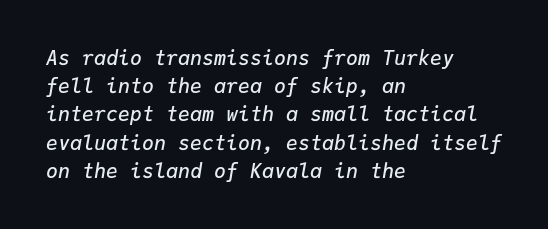
{"italic": "yes", "lean": "right", "slant_degrees": 9, "bold": "semi", "underline": "no", "align": "left", "line_spacing": "normal", "line_spacing_ratio": 1.41, "letter_spacing": "normal", "letter_spacing_em": 0.0, "glyph_px": 20}
